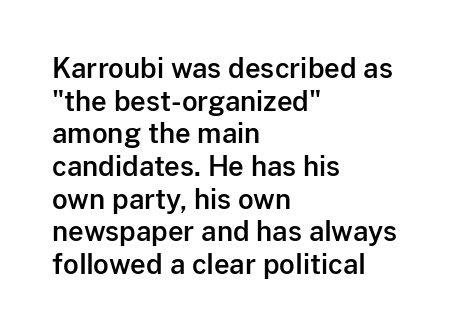
Words float on clear page, feet unadorned. Words appear dense and cohesive because spacing is normal. The lettering holds an erect, upright posture throughout. If you drew a ruler down the left edge, every line would touch it.
